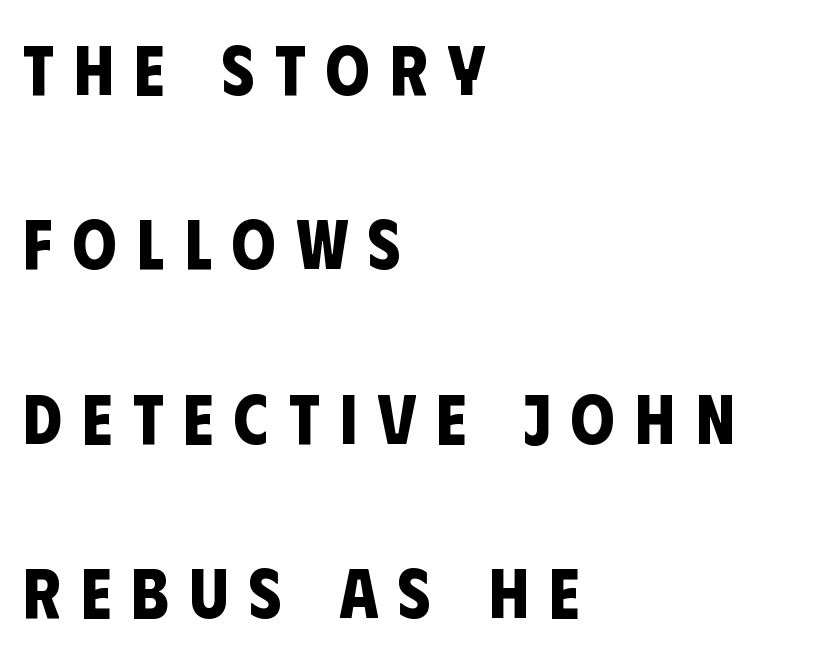
The image shows 70 px bold, condensed sans-serif type; set left-aligned, loose line spacing (2.49x), unusually wide letter spacing (+0.29 em), not underlined; low stroke contrast and a large x-height.
